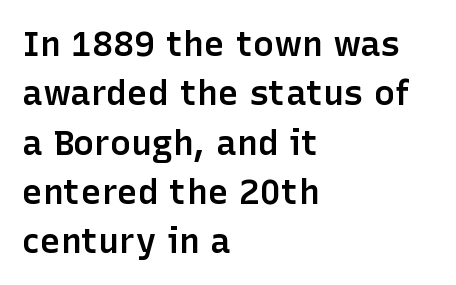
The image shows 35 px semibold sans-serif type, upright; set left-aligned, normal line spacing (1.41x), normal letter spacing, not underlined; low stroke contrast and a medium x-height.
